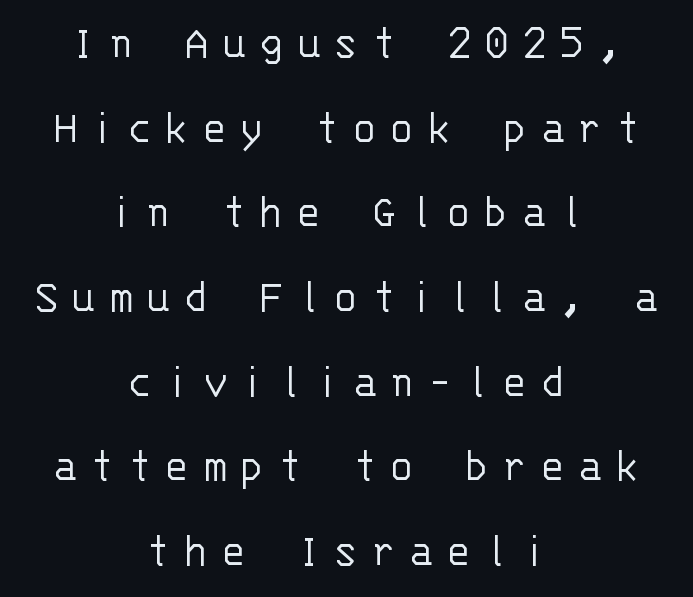
The image shows 51 px light sans-serif type, upright, monospaced; set centered, normal line spacing (1.66x), unusually wide letter spacing (+0.25 em), not underlined; low stroke contrast and a large x-height.
